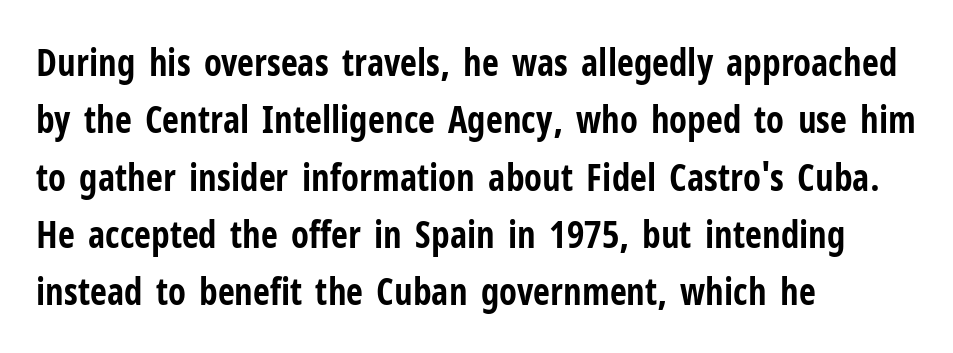
The image shows 37 px bold, condensed sans-serif type, upright; set left-aligned, normal line spacing (1.55x), normal letter spacing, not underlined; low stroke contrast and a medium x-height.
